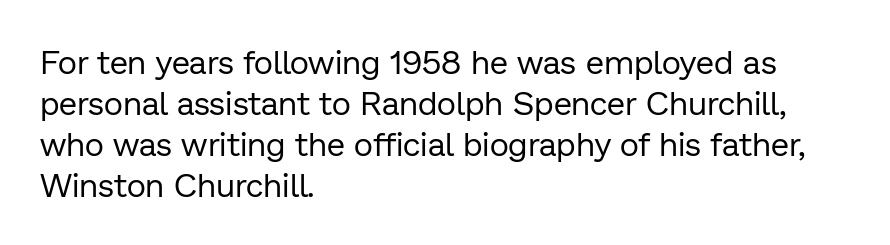
{"serif": "no", "italic": "no", "bold": "no", "weight": "regular", "width": "normal", "stroke_contrast": "low", "x_height": "medium", "monospaced": "no", "underline": "no", "align": "left", "line_spacing_ratio": 1.24, "letter_spacing": "normal", "letter_spacing_em": 0.0, "glyph_px": 33}
